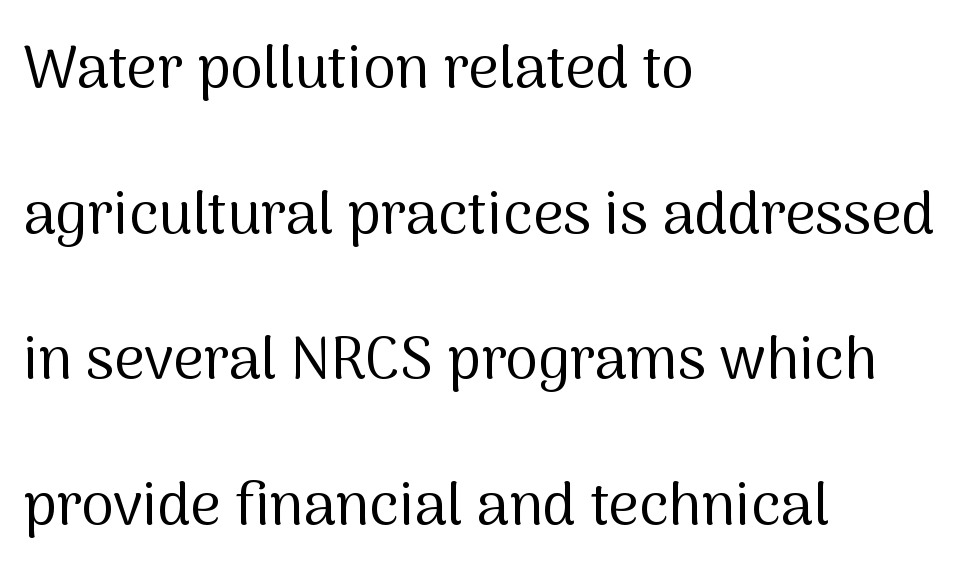
Bare-footed words on every line. These lines are rendered in a variable-pitch font. Italic: no, the glyphs are upright roman. Caption: face not bold, strokes unweighted. Layout note: lines flush left.
